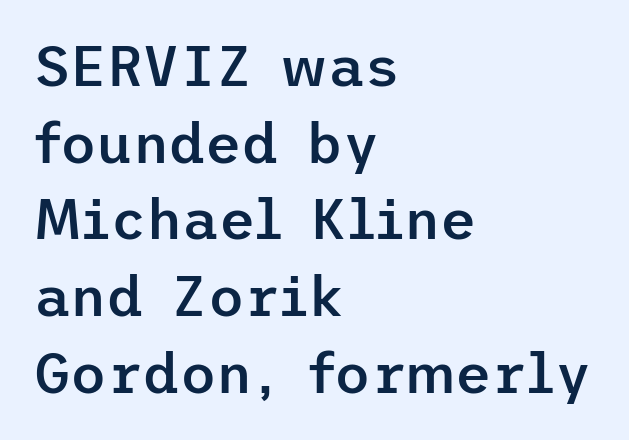
Q: Is the text bold? A: Semi-bold.
Q: Is the text italic (slanted)? A: No, it is upright.
Q: Is the typeface a serif or a sans-serif typeface? A: Sans-serif.
Q: Is the text underlined? A: No.
Q: How is the paragraph aligned? A: Left-aligned.
Q: Is the spacing between letters normal or unusually wide? A: Normal.
Q: Is the spacing between lines tight, normal or loose? A: Normal.
Q: Width (condensed, normal, or wide)? A: Normal.
Q: Stroke contrast? A: Low.
Q: x-height? A: Medium.
